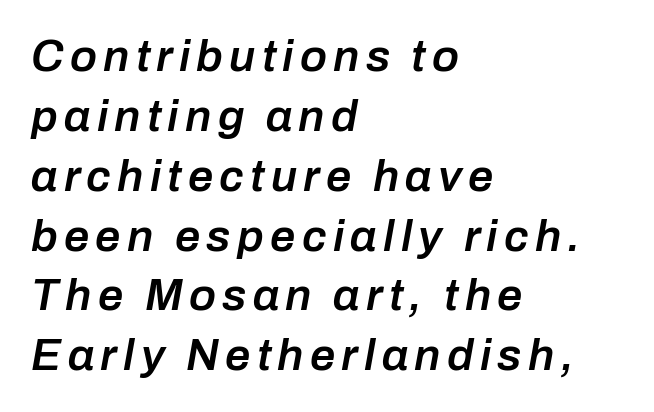
Q: Is the text bold? A: Semi-bold.
Q: Is the text italic (slanted)? A: Yes, it leans right by about 10 degrees.
Q: Is the text underlined? A: No.
Q: How is the paragraph aligned? A: Left-aligned.
Q: Is the spacing between lines tight, normal or loose? A: Normal.
Q: Width (condensed, normal, or wide)? A: Normal.
Q: Stroke contrast? A: Low.
Q: x-height? A: Medium.
Q: Monospaced? A: No.
